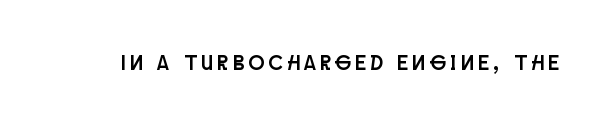
If you drew a line through each stem, it would be perfectly vertical. Anything drawn beneath the words? Only blank space. These lines have a slow, spaced-out rhythm from letter to letter.
